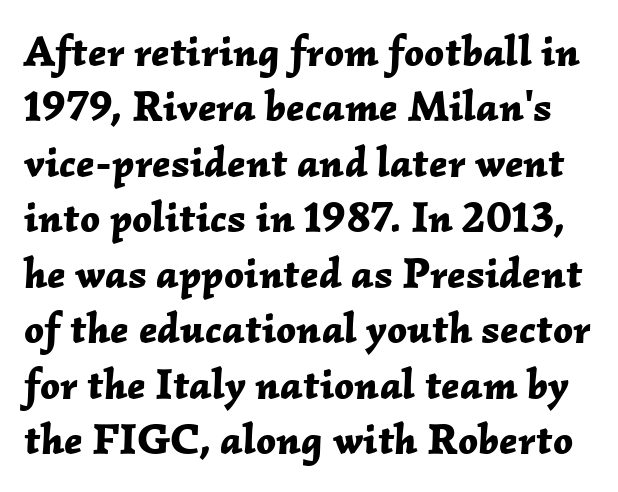
The image shows 43 px bold type, italic (leaning right); set normal line spacing (1.29x), normal letter spacing, not underlined; low stroke contrast and a medium x-height.
